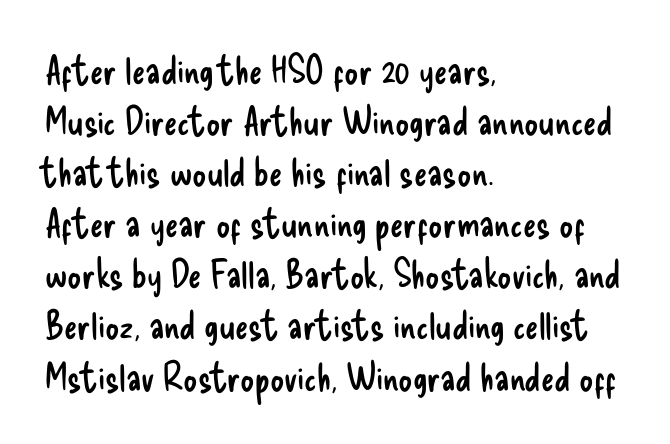
The area under the type is left untouched. The specimen reads as upright at a glance. Notice how descenders clear the ascenders below comfortably — that's standard leading. Each stroke keeps to a modest, everyday thickness or less. Line starts are locked; line ends wander. In terms of letterspacing, this is plain default setting.
